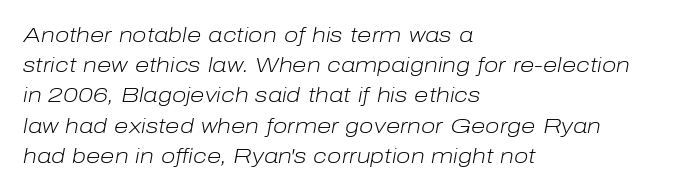
Q: Is the text bold? A: No.
Q: Is the text italic (slanted)? A: Yes, it leans right by about 10 degrees.
Q: Is the text underlined? A: No.
Q: How is the paragraph aligned? A: Left-aligned.
Q: Is the spacing between letters normal or unusually wide? A: Normal.
Q: Is the spacing between lines tight, normal or loose? A: Normal.
